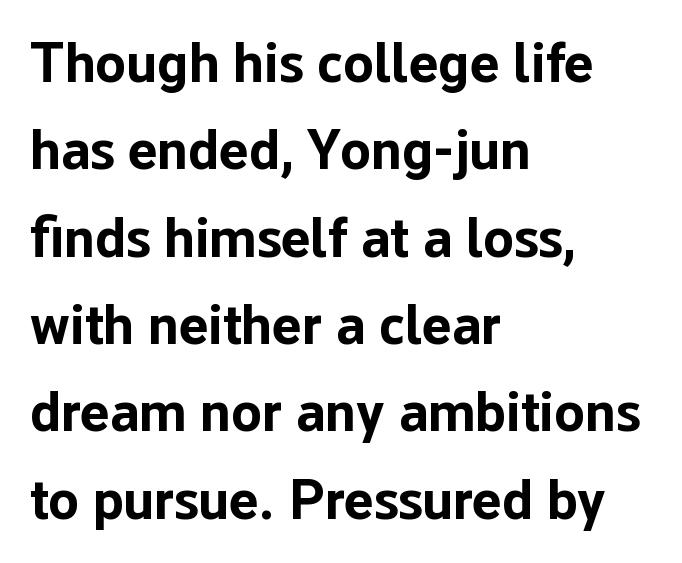
Its strokes are broad and dark, the hallmark of bold type. What kind of face is this? One without serifs — a sans. The space directly below the letters is spotless. Does the lettering tilt? It doesn't — this is upright. There is no visible air inserted between adjacent glyphs. The letters advance in unequal steps, a hallmark of proportional type.
